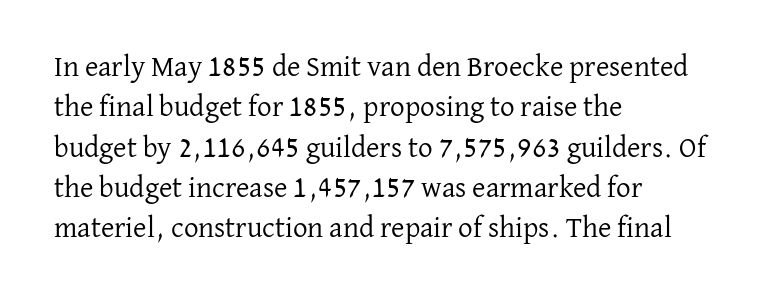
{"serif": "yes", "italic": "no", "bold": "no", "weight": "regular", "width": "normal", "stroke_contrast": "low", "x_height": "medium", "monospaced": "no", "underline": "no", "align": "left", "line_spacing": "normal", "line_spacing_ratio": 1.39, "letter_spacing": "normal", "letter_spacing_em": 0.0, "glyph_px": 29}
